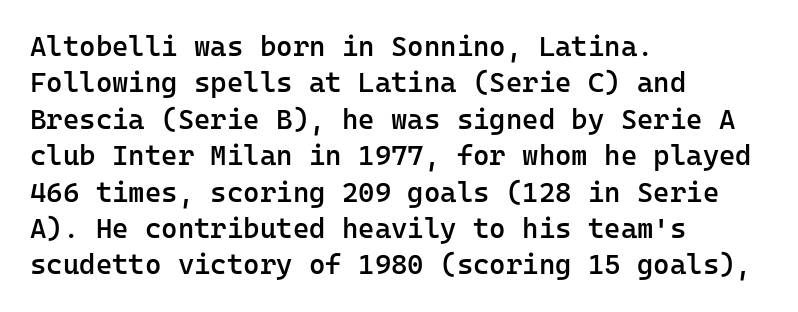
Q: Is the text bold? A: Semi-bold.
Q: Is the text italic (slanted)? A: No, it is upright.
Q: Is the typeface a serif or a sans-serif typeface? A: Sans-serif.
Q: Is the text underlined? A: No.
Q: How is the paragraph aligned? A: Left-aligned.
Q: Is the spacing between letters normal or unusually wide? A: Normal.
Q: Is the spacing between lines tight, normal or loose? A: Normal.
Q: Width (condensed, normal, or wide)? A: Normal.
Q: Stroke contrast? A: Low.
Q: x-height? A: Medium.
Q: Monospaced? A: Yes.
